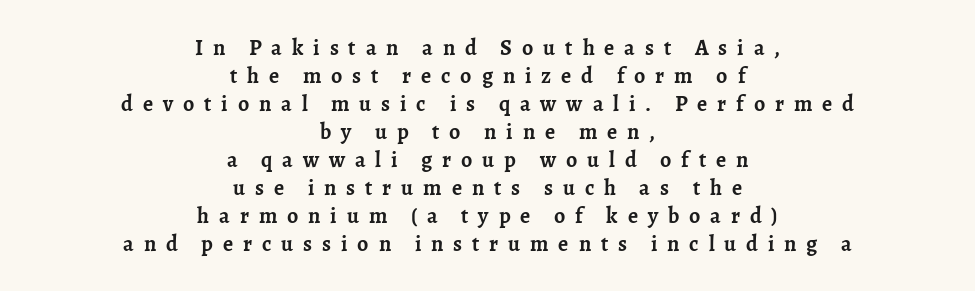
Honestly, the letter spacing is so wide it's the main thing you notice. Only glyphs here, with clear space below each row. Summary of vertical rhythm: regular, with standard interline spacing. This is heavy type, rendered in bold. The specimen reads as upright at a glance.
